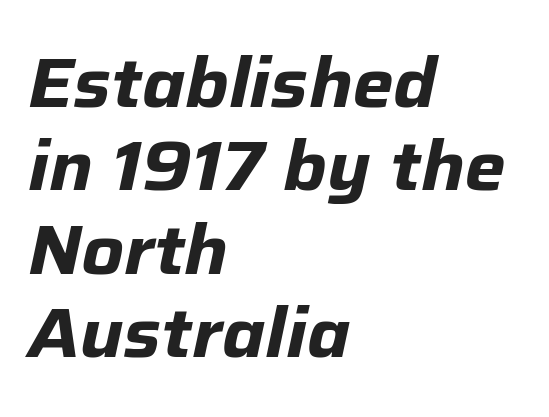
{"italic": "yes", "lean": "right", "slant_degrees": 12, "bold": "yes", "weight": "bold", "width": "normal", "stroke_contrast": "low", "x_height": "medium", "monospaced": "no", "underline": "no", "align": "left", "line_spacing_ratio": 1.21, "letter_spacing": "normal", "letter_spacing_em": 0.0, "glyph_px": 69}
